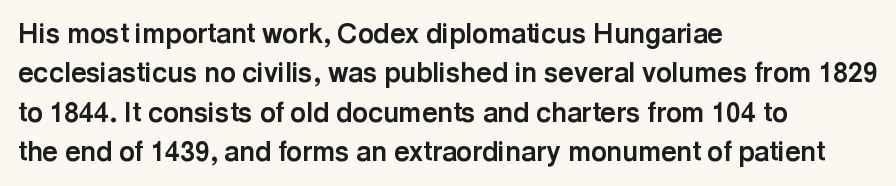
The line texture is even and compact thanks to regular tracking. Notice how the passage keeps a crisp vertical edge on the left only. Rendered with straight, roman letterforms. A bare baseline throughout the passage. One glance says typical: line gaps are just what's usual.
